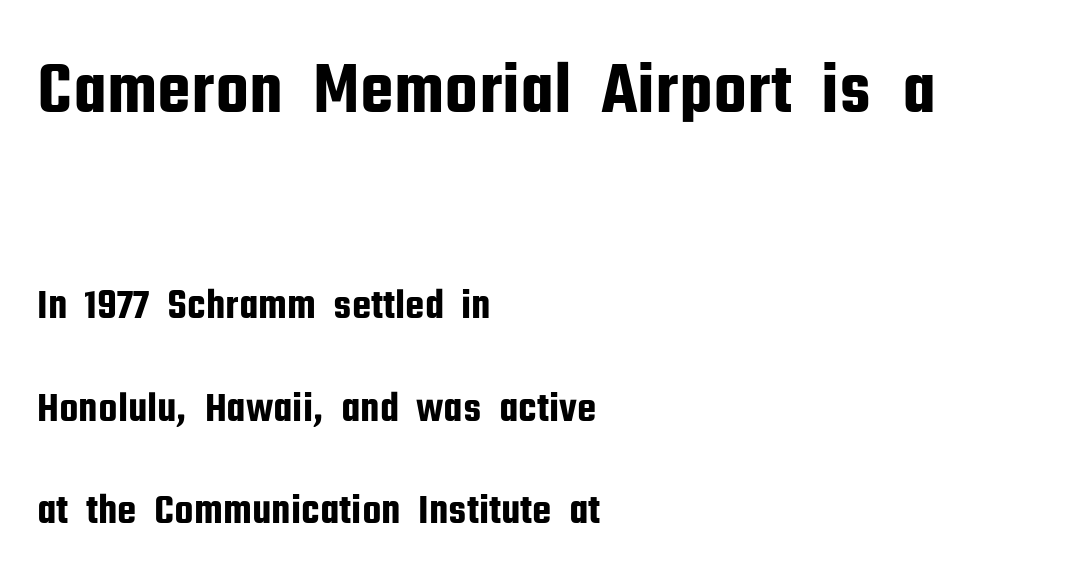
{"serif": "no", "italic": "no", "width": "condensed", "stroke_contrast": "low", "x_height": "medium", "monospaced": "no", "underline": "no", "align": "left", "line_spacing": "loose", "line_spacing_ratio": 2.38, "letter_spacing": "normal", "letter_spacing_em": 0.0, "larger_block": "first", "size_ratio": 1.74, "glyph_px": 75}
